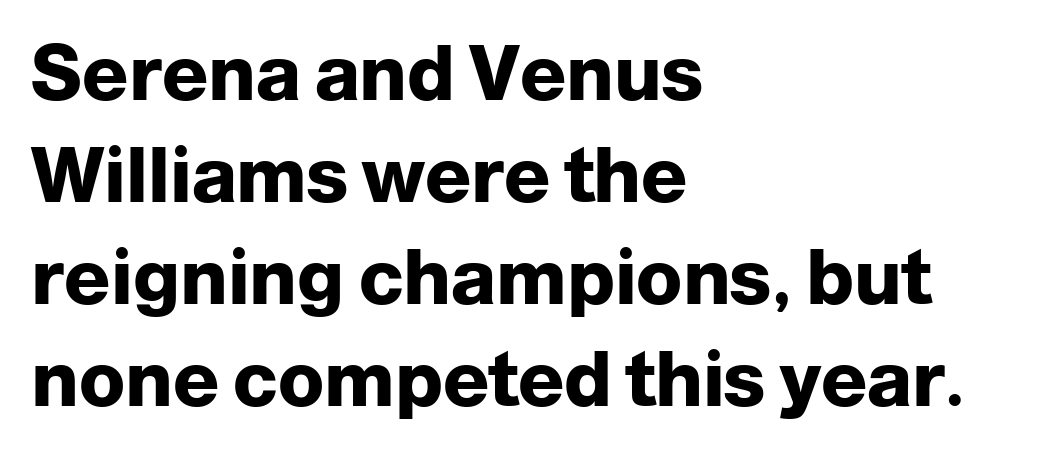
The image shows 76 px heavy sans-serif type, upright; set left-aligned, normal line spacing (1.34x), normal letter spacing, not underlined; low stroke contrast and a medium x-height.
